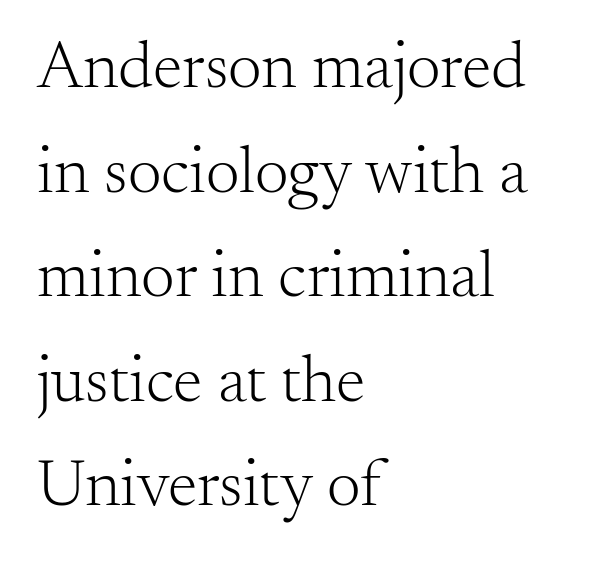
Look at the bottom of the vertical strokes: they flare into serifs here. The typeface has the unassuming heft of standard copy or less. You could not count columns in this text — the font is proportionally spaced. A typesetter would mark this as roman, not italic. Honestly, the letter spacing is just normal — you wouldn't notice it.
